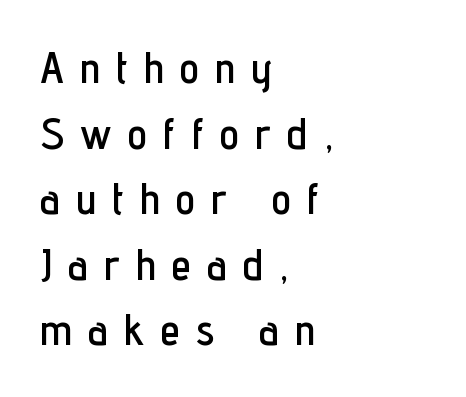
{"serif": "no", "italic": "no", "width": "condensed", "stroke_contrast": "low", "x_height": "medium", "monospaced": "no", "underline": "no", "align": "left", "line_spacing": "normal", "line_spacing_ratio": 1.49, "letter_spacing": "wide", "letter_spacing_em": 0.37, "glyph_px": 44}
